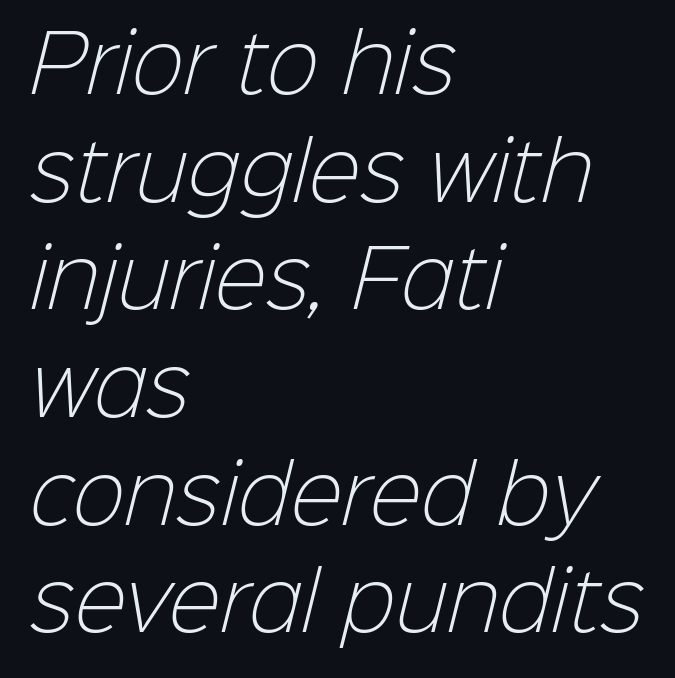
{"serif": "no", "bold": "no", "weight": "light", "width": "normal", "stroke_contrast": "low", "x_height": "medium", "monospaced": "no", "underline": "no", "align": "left", "line_spacing": "normal", "line_spacing_ratio": 1.38, "letter_spacing": "normal", "letter_spacing_em": 0.0, "glyph_px": 78}
